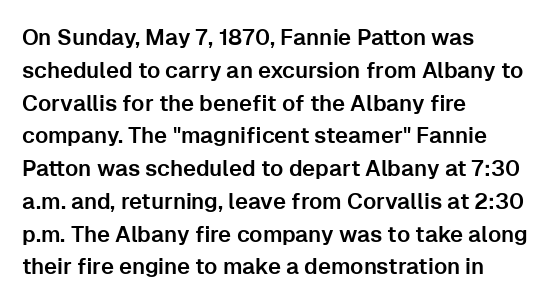
The specimen omits any rule beneath the text block's lines. Is the letter spacing exaggerated? No — it looks like the ordinary default. The typography opts for an upright posture over an oblique one. The rag falls on the right side of this text block. Baseline-to-baseline distance is the conventional proportion of letter height.
